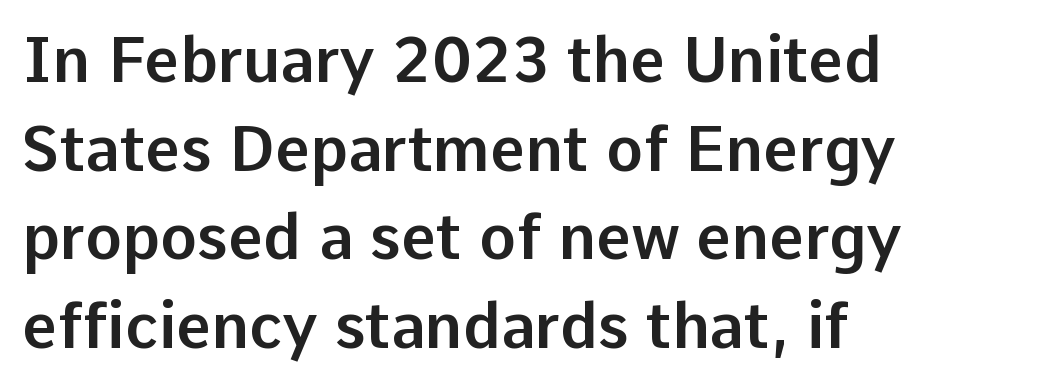
{"serif": "no", "italic": "no", "width": "normal", "stroke_contrast": "low", "x_height": "medium", "monospaced": "no", "underline": "no", "align": "left", "line_spacing": "normal", "line_spacing_ratio": 1.43, "letter_spacing": "normal", "letter_spacing_em": 0.0, "glyph_px": 62}
